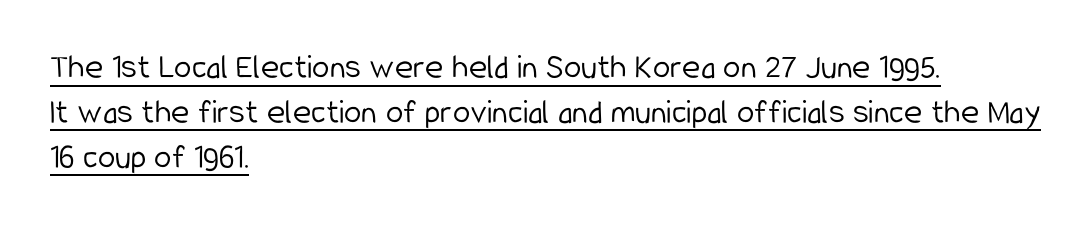
The image shows 35 px light, condensed sans-serif type, upright; set left-aligned, normal line spacing (1.28x), normal letter spacing, underlined; low stroke contrast and a medium x-height.
